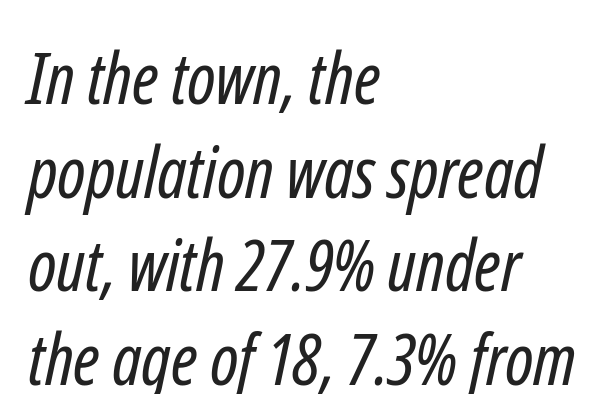
The space directly below the letters is spotless. Serifs: no, the terminals of the letterforms are clean. Proportional: the letters do not fall into vertical columns. The passage shown has conventional tracking throughout.
